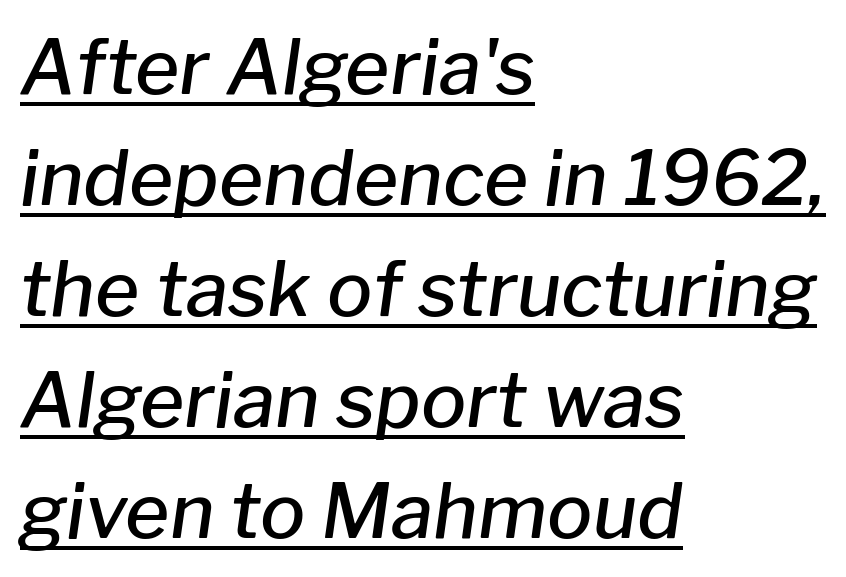
{"italic": "yes", "lean": "right", "slant_degrees": 8, "bold": "semi", "weight": "semibold", "width": "normal", "stroke_contrast": "low", "x_height": "medium", "monospaced": "no", "underline": "yes", "align": "left", "line_spacing": "normal", "line_spacing_ratio": 1.46, "letter_spacing": "normal", "letter_spacing_em": 0.0, "glyph_px": 76}
